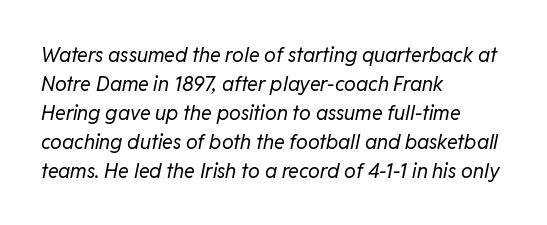
{"italic": "yes", "lean": "right", "slant_degrees": 11, "bold": "no", "underline": "no", "align": "left", "line_spacing": "normal", "line_spacing_ratio": 1.45, "letter_spacing": "normal", "letter_spacing_em": 0.0, "glyph_px": 20}
